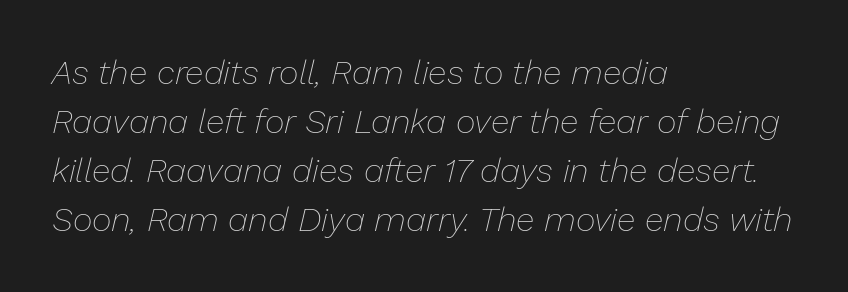
The image shows 34 px thin type, italic (leaning right); set left-aligned, normal line spacing (1.44x), normal letter spacing, not underlined; low stroke contrast and a medium x-height.
